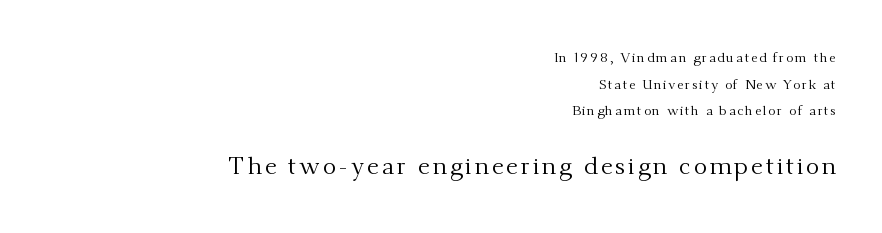
Letters have the restrained weight of plain body copy at most. Ordinary non-slanted type is in use. The paragraph shown leans on its right margin. The glyphs are unaccompanied by any horizontal stroke below them.
